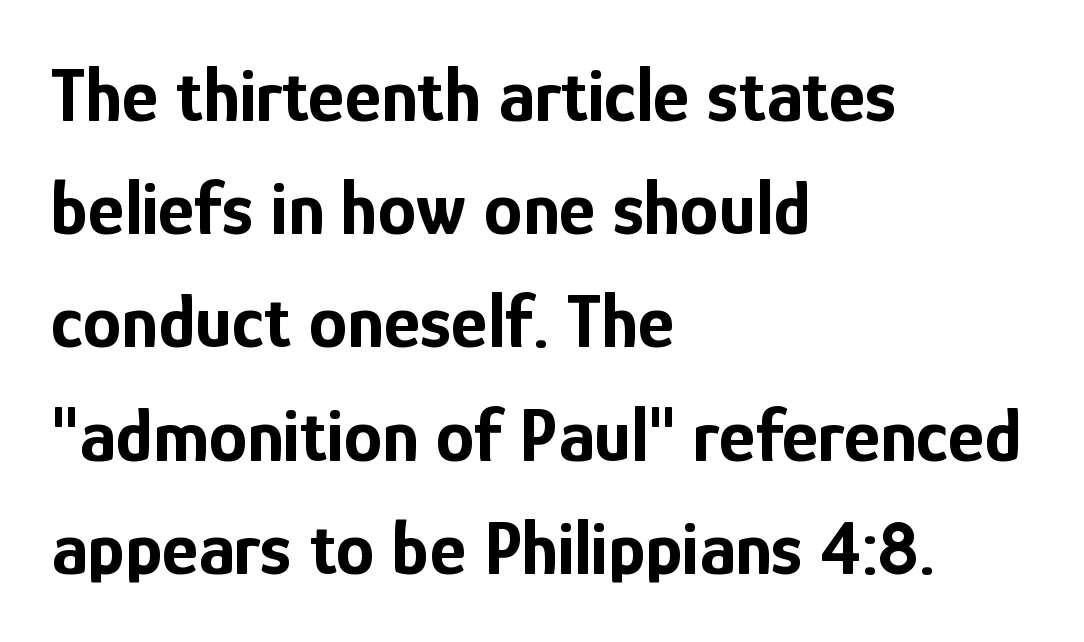
{"serif": "no", "italic": "no", "bold": "yes", "weight": "bold", "width": "condensed", "stroke_contrast": "low", "x_height": "medium", "monospaced": "no", "underline": "no", "align": "left", "line_spacing": "normal", "line_spacing_ratio": 1.47, "letter_spacing": "normal", "letter_spacing_em": 0.0, "glyph_px": 77}
